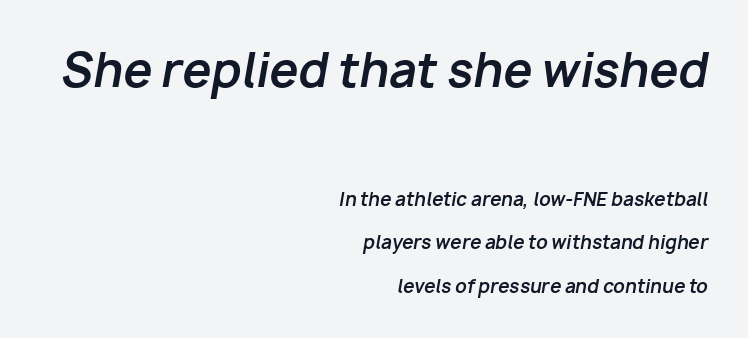
Q: Is the text bold? A: Yes.
Q: Is the text italic (slanted)? A: Yes, it leans right by about 10 degrees.
Q: Is the text underlined? A: No.
Q: How is the paragraph aligned? A: Right-aligned.
Q: Is the spacing between letters normal or unusually wide? A: Normal.
Q: Is the spacing between lines tight, normal or loose? A: Loose.
Q: Which block of text is set in a larger size, the first (top) or the second (bottom)? A: The first (top) one.
Q: Width (condensed, normal, or wide)? A: Normal.
Q: Stroke contrast? A: Low.
Q: x-height? A: Medium.
Q: Monospaced? A: No.
